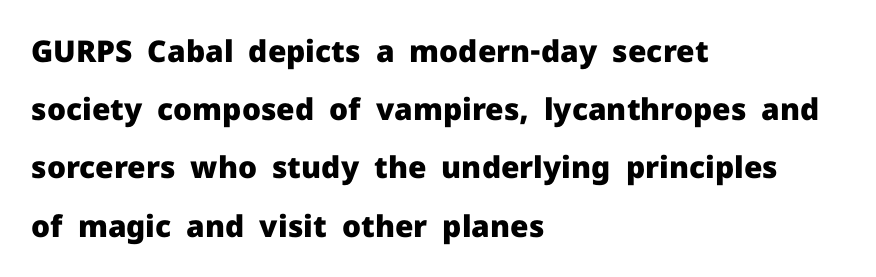
The image shows 30 px heavy sans-serif type, upright; set left-aligned, loose line spacing (1.94x), normal letter spacing, not underlined; low stroke contrast and a medium x-height.
